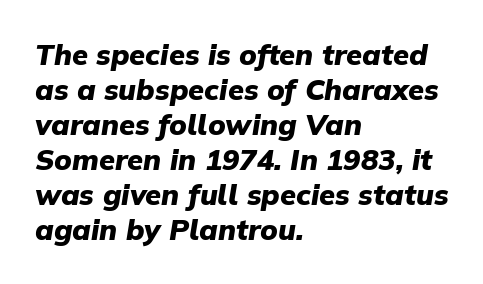
Q: Is the text bold? A: Yes.
Q: Is the text italic (slanted)? A: Yes, it leans right by about 9 degrees.
Q: Is the text underlined? A: No.
Q: How is the paragraph aligned? A: Left-aligned.
Q: Is the spacing between letters normal or unusually wide? A: Normal.
Q: Width (condensed, normal, or wide)? A: Normal.
Q: Stroke contrast? A: Low.
Q: x-height? A: Medium.
Q: Monospaced? A: No.
